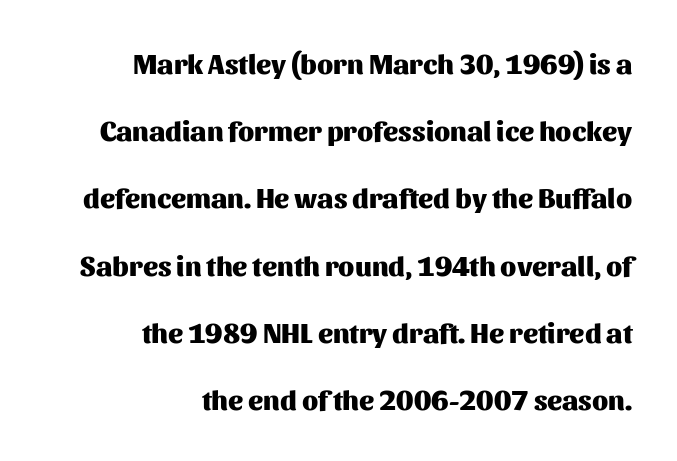
The image shows 28 px heavy sans-serif type, upright; set right-aligned, loose line spacing (2.4x), normal letter spacing, not underlined; medium stroke contrast and a medium x-height.
